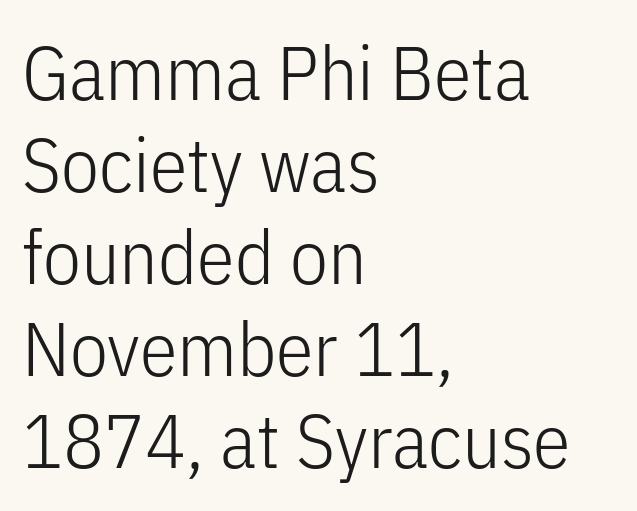
The image shows 76 px light, condensed sans-serif type, upright; set left-aligned, line spacing 1.21x, normal letter spacing, not underlined; low stroke contrast and a medium x-height.
